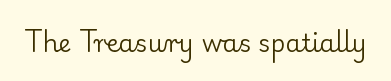
The rendering keeps characters at their native spacing. The font sits on the lighter half of the weight spectrum, regular included. Quick note: underline off. Is there any slant? The stems are plumb.
